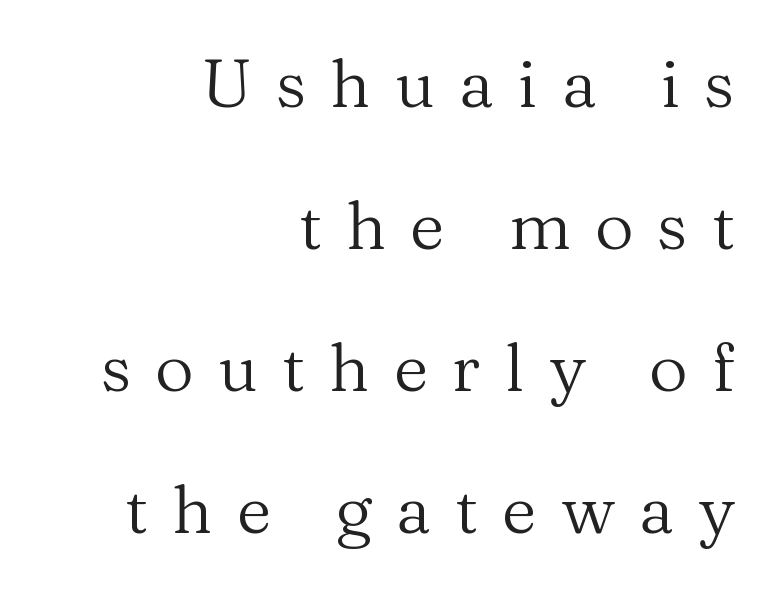
{"serif": "yes", "italic": "no", "bold": "no", "weight": "regular", "width": "normal", "stroke_contrast": "medium", "x_height": "medium", "monospaced": "no", "underline": "no", "align": "right", "line_spacing": "loose", "line_spacing_ratio": 2.09, "letter_spacing": "wide", "letter_spacing_em": 0.35, "glyph_px": 68}
